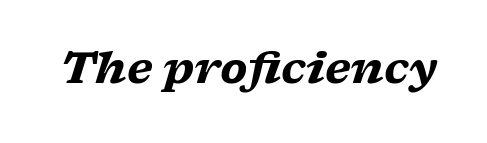
A full-strength bold gives these letters their thick strokes. The typeface chosen for these lines features serifs. Rendered with sloped, italic letterforms. The face used here is rendered with its standard letterfit. Rule under the text: the space is simply empty. Varying glyph widths throughout — classic text-font behaviour.
